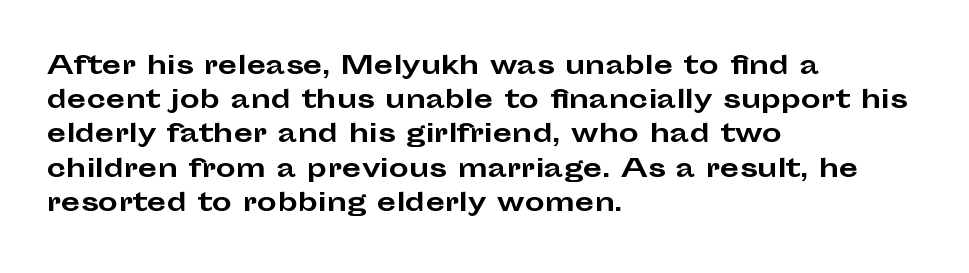
The image shows 25 px bold type, upright; set left-aligned, normal line spacing (1.37x), normal letter spacing, not underlined.
